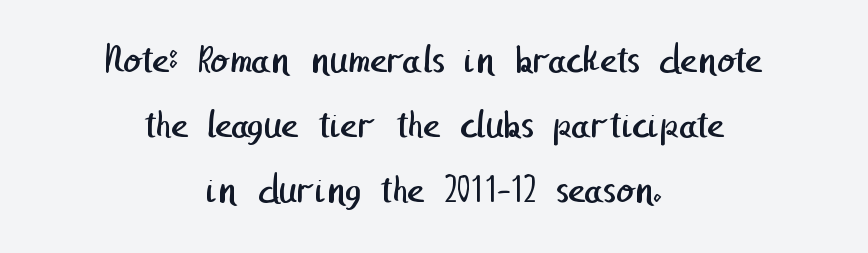
The image shows 41 px regular-weight sans-serif type; set centered, normal line spacing (1.59x), normal letter spacing, not underlined; low stroke contrast and a medium x-height.
